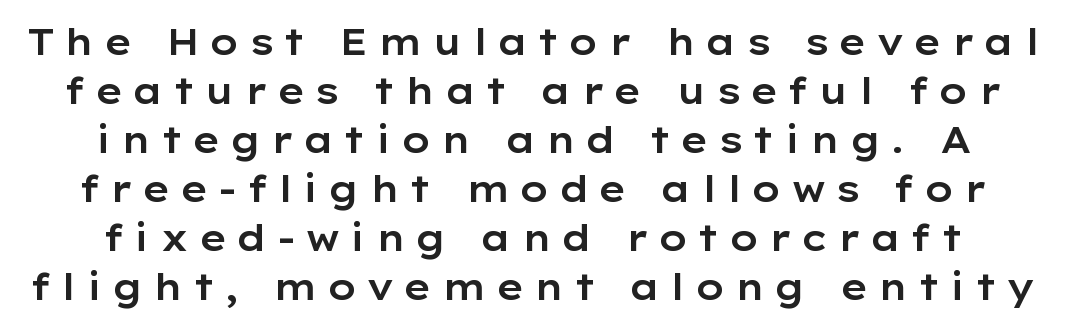
The image shows 36 px wide sans-serif type, upright; set normal line spacing (1.36x), unusually wide letter spacing (+0.24 em), not underlined; low stroke contrast and a medium x-height.
